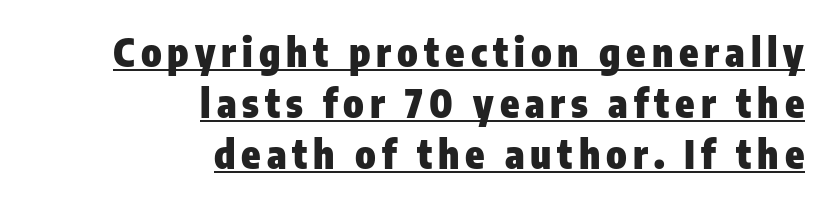
{"serif": "no", "italic": "no", "bold": "yes", "weight": "heavy", "width": "condensed", "stroke_contrast": "low", "x_height": "medium", "monospaced": "no", "underline": "yes", "align": "right", "line_spacing": "normal", "line_spacing_ratio": 1.31, "glyph_px": 39}
